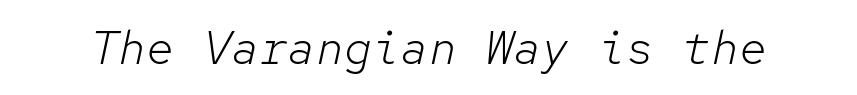
Q: Is the text bold? A: No.
Q: Is the text italic (slanted)? A: Yes, it leans right by about 12 degrees.
Q: Is the text underlined? A: No.
Q: Is the spacing between letters normal or unusually wide? A: Normal.
Q: Width (condensed, normal, or wide)? A: Normal.
Q: Stroke contrast? A: Low.
Q: x-height? A: Medium.
Q: Monospaced? A: Yes.
